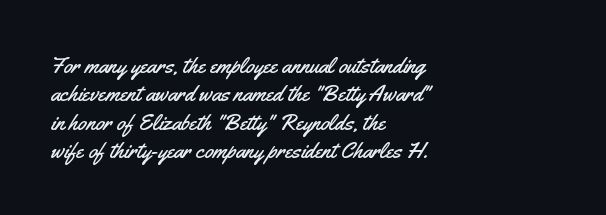
{"underline": "no", "align": "left", "line_spacing_ratio": 1.23, "letter_spacing": "normal", "letter_spacing_em": 0.0, "glyph_px": 23}
